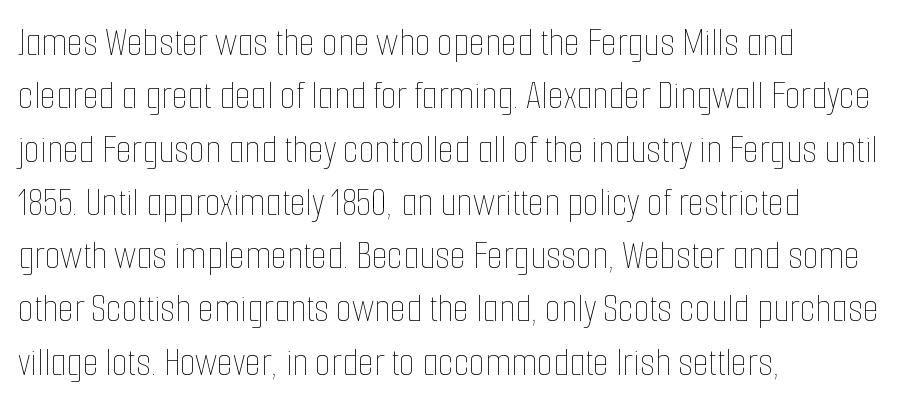
Heaviness? Minimal to ordinary, like unemphasized prose. Descender tails drop into unmarked territory. Students, note that the glyphs here touch the page at normal intervals. Line spacing here is normal. You could not count columns in this text — the font is proportionally spaced. A student would call this left alignment; a typographer would say flush left, rag right.
